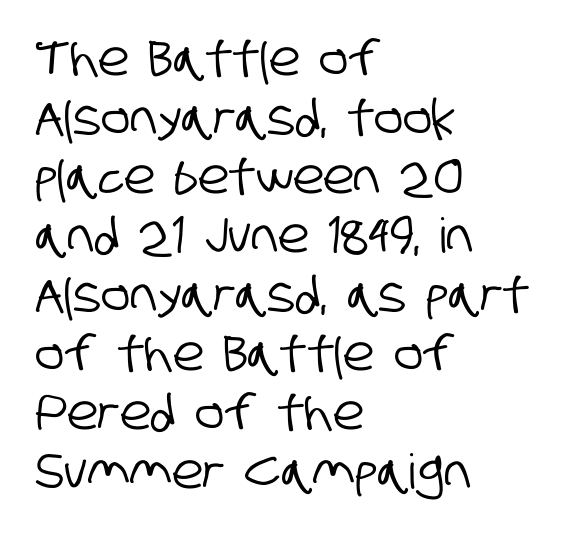
The image shows 48 px condensed sans-serif type; set left-aligned, line spacing 1.23x, normal letter spacing, not underlined; low stroke contrast and a large x-height.
